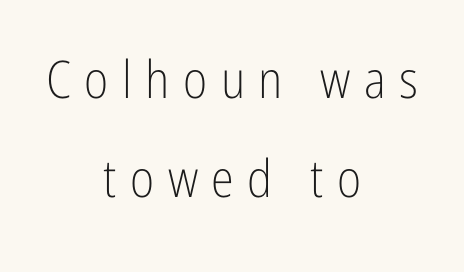
Q: Is the text bold? A: No.
Q: Is the text italic (slanted)? A: No, it is upright.
Q: Is the typeface a serif or a sans-serif typeface? A: Sans-serif.
Q: Is the text underlined? A: No.
Q: How is the paragraph aligned? A: Centered.
Q: Is the spacing between letters normal or unusually wide? A: Unusually wide.
Q: Is the spacing between lines tight, normal or loose? A: Loose.
Q: Width (condensed, normal, or wide)? A: Condensed.
Q: Stroke contrast? A: Low.
Q: x-height? A: Medium.
Q: Monospaced? A: No.
